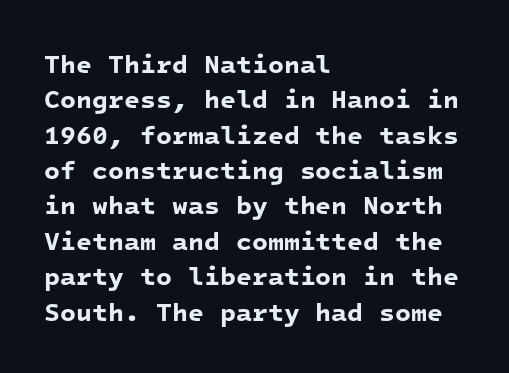
{"bold": "yes", "underline": "no", "align": "left", "line_spacing": "normal", "line_spacing_ratio": 1.36, "letter_spacing": "normal", "letter_spacing_em": 0.0, "glyph_px": 26}
